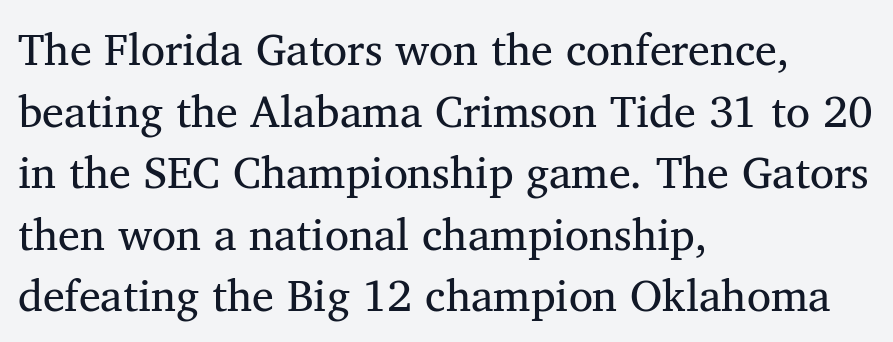
Q: Is the text italic (slanted)? A: No, it is upright.
Q: Is the typeface a serif or a sans-serif typeface? A: Serif.
Q: Is the text underlined? A: No.
Q: How is the paragraph aligned? A: Left-aligned.
Q: Is the spacing between letters normal or unusually wide? A: Normal.
Q: Is the spacing between lines tight, normal or loose? A: Normal.
Q: Width (condensed, normal, or wide)? A: Normal.
Q: Stroke contrast? A: Medium.
Q: x-height? A: Medium.
Q: Monospaced? A: No.
